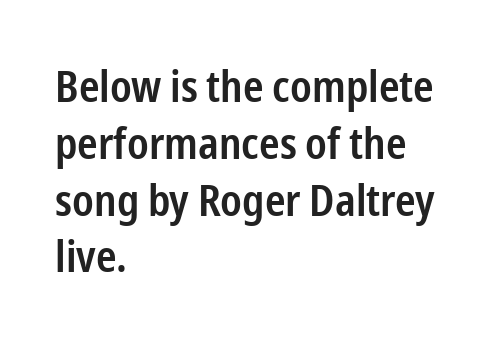
Unlike a traditional serif, this face leaves its strokes unadorned. The lettering holds an erect, upright posture throughout. Look at the tracking — it's just the regular setting, nothing added. Leading: standard. You could not count columns in this text — the font is proportionally spaced.
